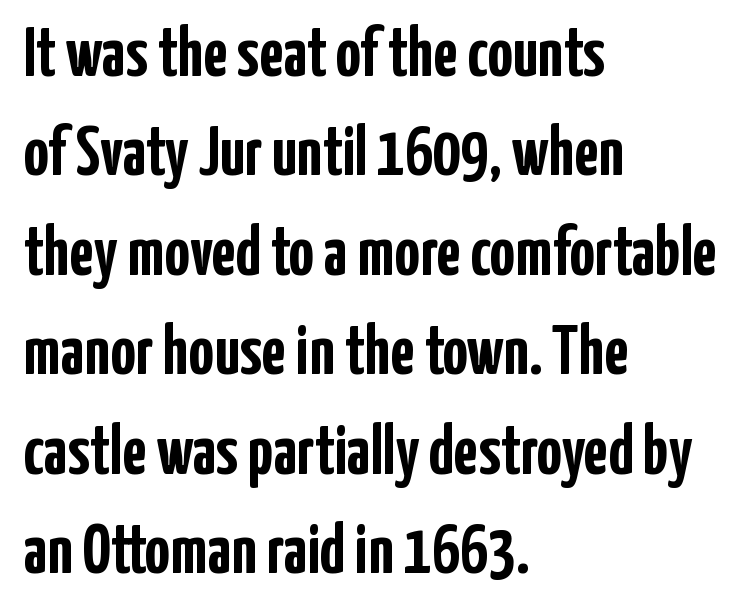
{"serif": "no", "italic": "no", "bold": "yes", "weight": "semibold", "width": "condensed", "stroke_contrast": "low", "x_height": "medium", "monospaced": "no", "underline": "no", "align": "left", "line_spacing": "normal", "line_spacing_ratio": 1.42, "letter_spacing": "normal", "letter_spacing_em": 0.0, "glyph_px": 70}
